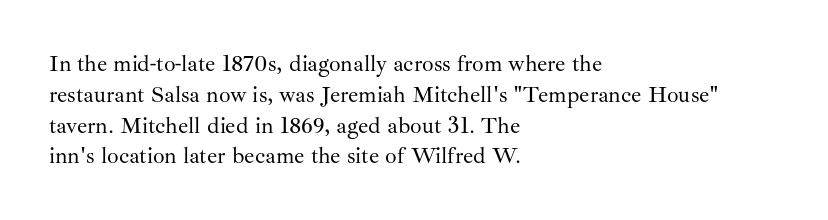
The image shows 23 px text type, upright; set left-aligned, normal line spacing (1.34x), normal letter spacing, not underlined.
